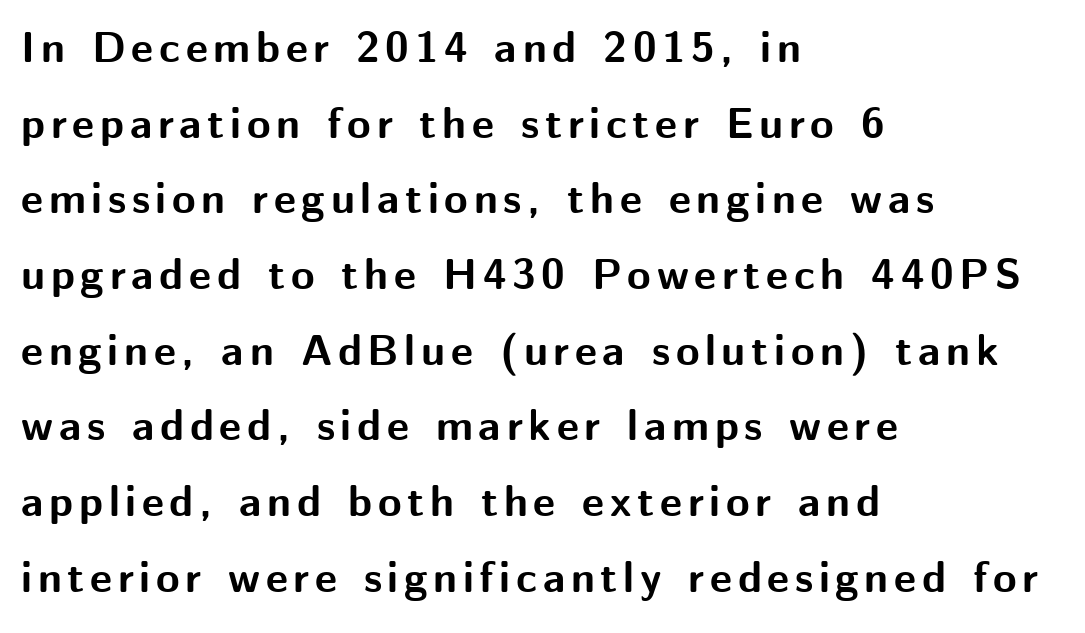
The font is running at its bold setting. The passage shown is typeset with a sans-serif family. Words float on clear page, feet unadorned. Designer's note — italics off, roman on. A typesetter would call this proportional, since set widths differ per character. One-word summary of the alignment: left.
